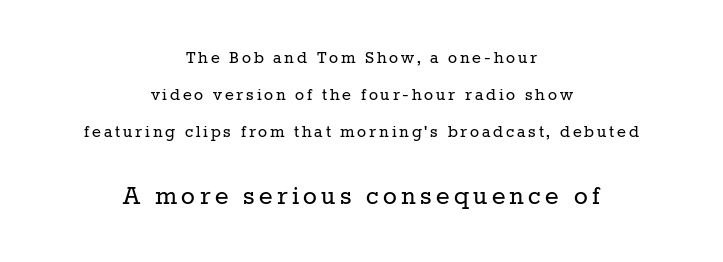
{"serif": "yes", "italic": "no", "bold": "no", "weight": "regular", "width": "normal", "stroke_contrast": "low", "x_height": "medium", "monospaced": "no", "underline": "no", "align": "center", "line_spacing": "loose", "line_spacing_ratio": 1.95, "larger_block": "second", "size_ratio": 1.53, "glyph_px": 29}
